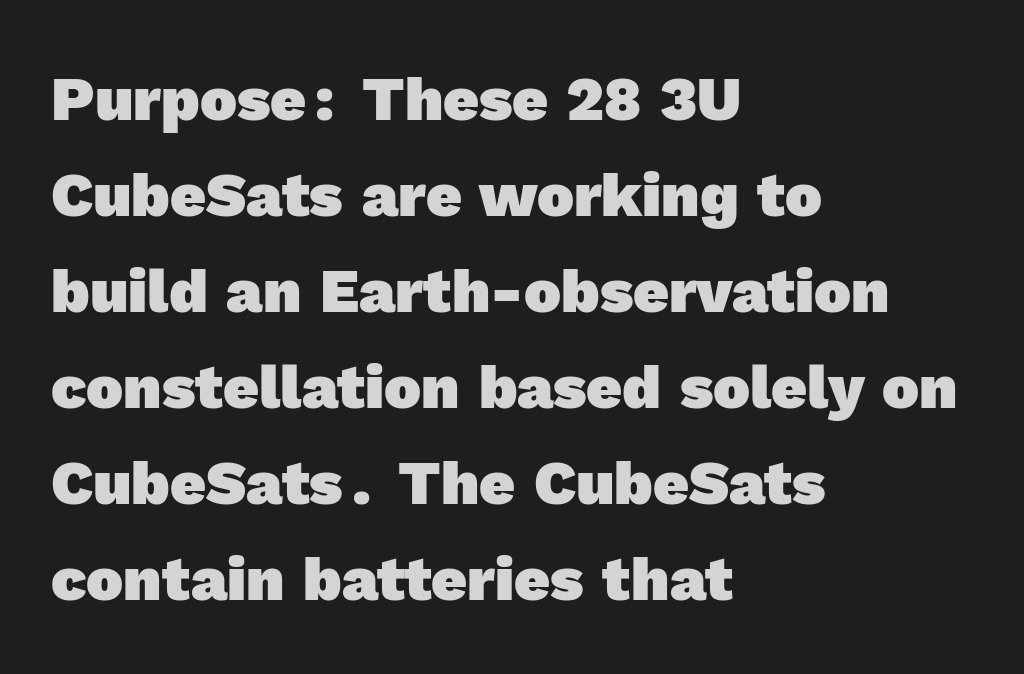
{"serif": "no", "bold": "yes", "weight": "heavy", "width": "normal", "x_height": "medium", "monospaced": "no", "underline": "no", "align": "left", "line_spacing": "normal", "line_spacing_ratio": 1.55, "letter_spacing": "normal", "letter_spacing_em": 0.0, "glyph_px": 62}
